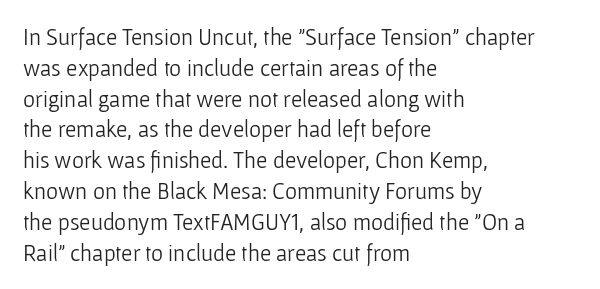
{"italic": "no", "bold": "no", "underline": "no", "align": "left", "line_spacing": "normal", "line_spacing_ratio": 1.34, "letter_spacing": "normal", "letter_spacing_em": 0.0, "glyph_px": 23}
